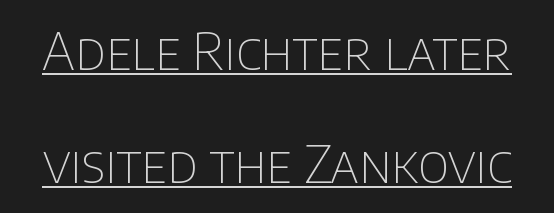
Looks like regular typesetting: each glyph gets only the width it needs. Quick note: underline on. Compared with typical paragraphs, the rows here are farther apart. The typography opts for an upright posture over an oblique one. Heft: none added — not bold. The font family rendered here belongs to the sans-serif group.
